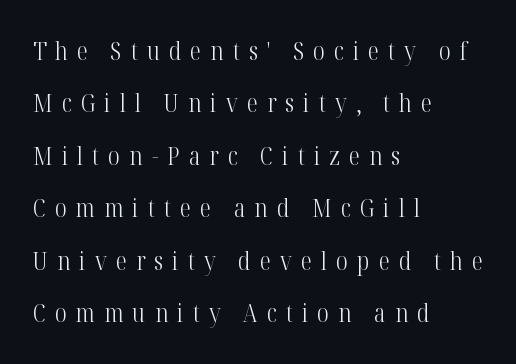
Q: Is the text bold? A: No.
Q: Is the text italic (slanted)? A: No, it is upright.
Q: Is the text underlined? A: No.
Q: How is the paragraph aligned? A: Left-aligned.
Q: Is the spacing between letters normal or unusually wide? A: Unusually wide.
Q: Is the spacing between lines tight, normal or loose? A: Loose.
